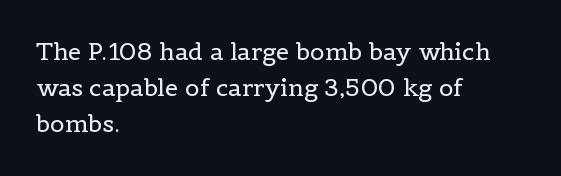
Default kerning and tracking; the words read as compact shapes. Tall strokes in this sample are plumb rather than angled. This rendering uses left alignment, leaving the right contour irregular. Students, observe: this is what conventionally led text looks like. Each stroke keeps to a modest, everyday thickness or less. Honestly, there is no underline to notice here at all.
